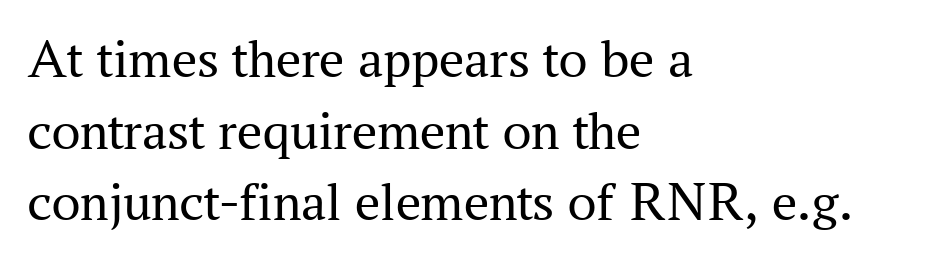
The paragraph shown leans on its left margin. This is not heavy type; no bold has been used. The text was rendered using a seriffed face with decorative stroke endings. Quick note: interline space is typical. When letters stand straight like this, we call the style roman or upright.
